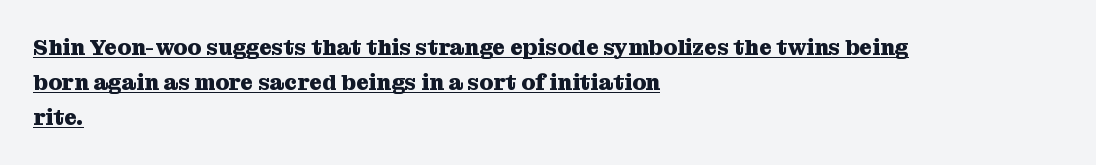
Q: Is the text bold? A: Yes.
Q: Is the text italic (slanted)? A: No, it is upright.
Q: Is the text underlined? A: Yes.
Q: How is the paragraph aligned? A: Left-aligned.
Q: Is the spacing between letters normal or unusually wide? A: Normal.
Q: Is the spacing between lines tight, normal or loose? A: Normal.
